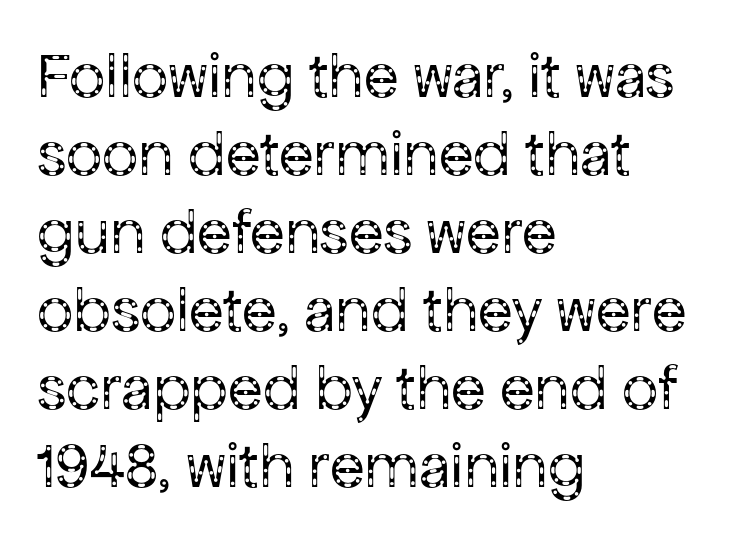
The tracking reads as untouched default to a designer's eye. Horizontally, the lines are justified to the leading edge only. Anything drawn beneath the words? Only blank space. The lettering holds an erect, upright posture throughout.
